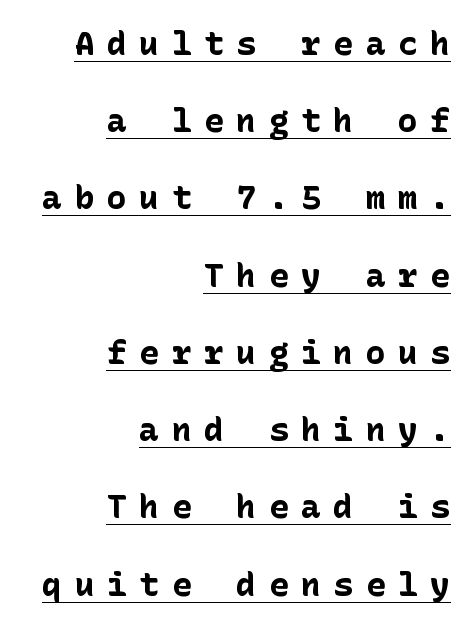
Quick note: not italic, upright. Weight: bold. Vertical spacing — loose. The letters carry no serifs — their stems end cleanly without finishing strokes. Students, observe the line beneath the letters — that is underlining. The passage shown has open, widely tracked lettering throughout.
